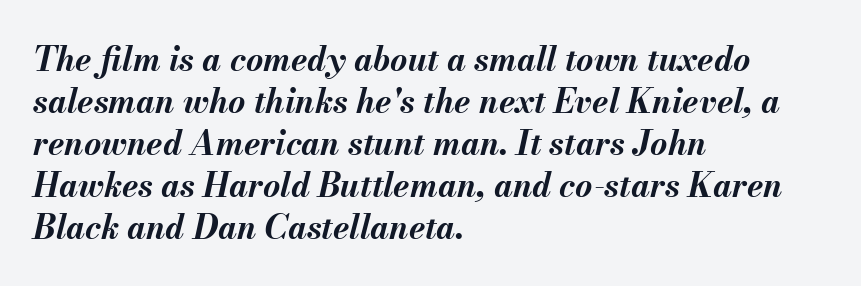
The image shows 33 px bold type, italic (leaning right); set left-aligned, normal line spacing (1.27x), normal letter spacing, not underlined; medium stroke contrast and a small x-height.
